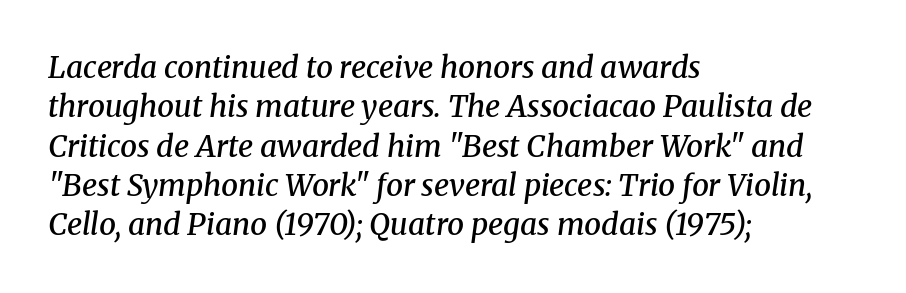
{"serif": "yes", "italic": "yes", "lean": "right", "slant_degrees": 8, "bold": "semi", "weight": "semibold", "width": "normal", "stroke_contrast": "medium", "x_height": "medium", "monospaced": "no", "underline": "no", "align": "left", "line_spacing": "normal", "line_spacing_ratio": 1.31, "letter_spacing": "normal", "letter_spacing_em": 0.0, "glyph_px": 30}
